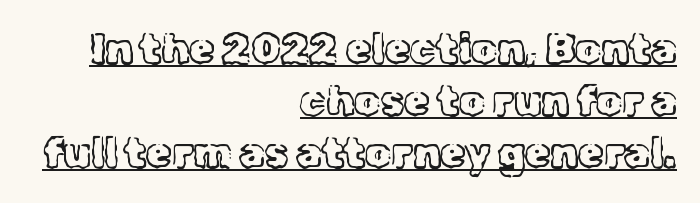
{"serif": "yes", "italic": "no", "bold": "no", "weight": "light", "width": "normal", "x_height": "medium", "monospaced": "no", "underline": "yes", "align": "right", "line_spacing": "normal", "line_spacing_ratio": 1.27, "letter_spacing": "normal", "letter_spacing_em": 0.0, "glyph_px": 41}
